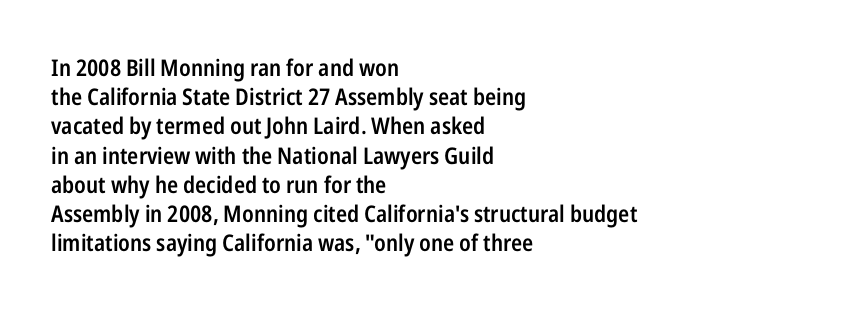
Every row of glyphs begins at an identical x-position on the left. Quick note: not italic, upright. A typesetter would call this zero additional tracking. Check under the words: just untouched page.
